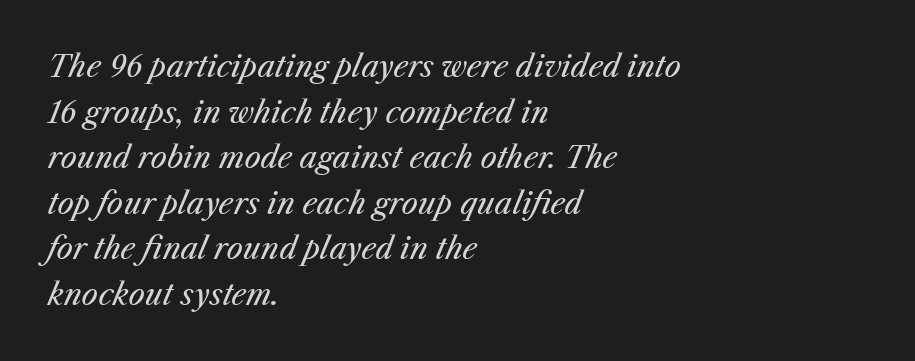
The image shows 29 px regular-weight type, italic (leaning right); set left-aligned, normal line spacing (1.57x), normal letter spacing, not underlined; medium stroke contrast and a medium x-height.
